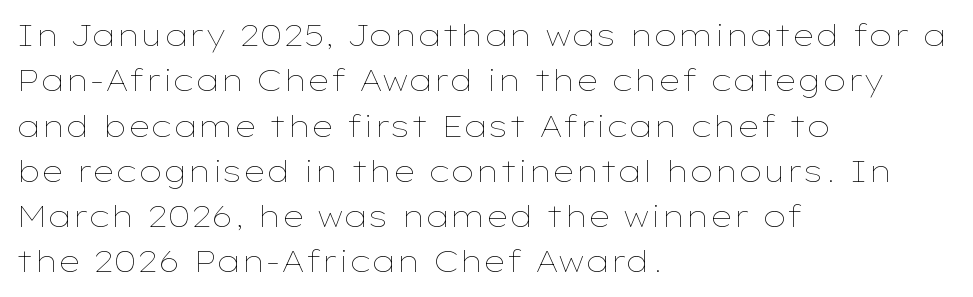
The image shows 30 px thin, wide type, upright; set left-aligned, normal line spacing (1.51x), normal letter spacing, not underlined; low stroke contrast and a medium x-height.
